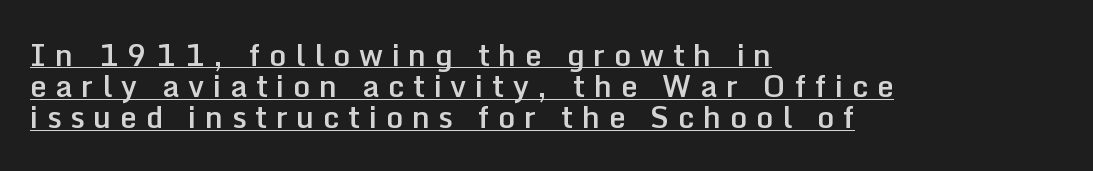
Q: Is the text bold? A: Semi-bold.
Q: Is the text italic (slanted)? A: No, it is upright.
Q: Is the typeface a serif or a sans-serif typeface? A: Sans-serif.
Q: Is the text underlined? A: Yes.
Q: How is the paragraph aligned? A: Left-aligned.
Q: Is the spacing between letters normal or unusually wide? A: Unusually wide.
Q: Is the spacing between lines tight, normal or loose? A: Tight.
Q: Width (condensed, normal, or wide)? A: Normal.
Q: Stroke contrast? A: Low.
Q: x-height? A: Medium.
Q: Monospaced? A: No.
